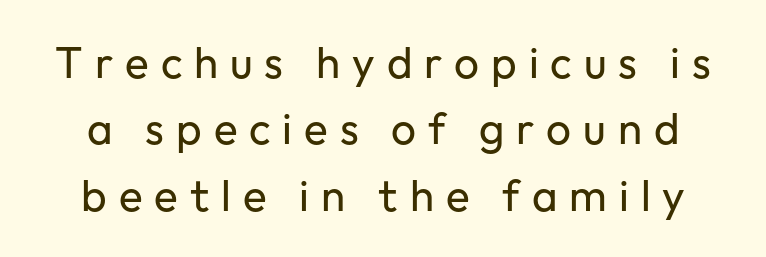
Q: Is the text bold? A: No.
Q: Is the text italic (slanted)? A: No, it is upright.
Q: Is the typeface a serif or a sans-serif typeface? A: Sans-serif.
Q: Is the text underlined? A: No.
Q: Is the spacing between letters normal or unusually wide? A: Unusually wide.
Q: Is the spacing between lines tight, normal or loose? A: Normal.
Q: Width (condensed, normal, or wide)? A: Normal.
Q: Stroke contrast? A: Low.
Q: x-height? A: Medium.
Q: Monospaced? A: No.
